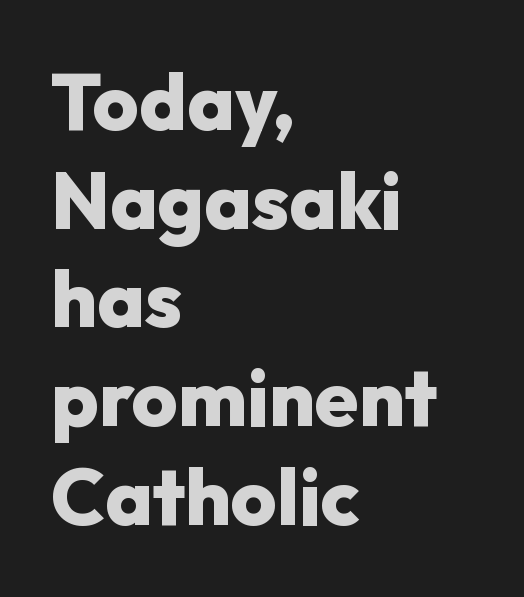
Every letter is thick-stroked: bold, no question. Character widths vary here, with narrow letters taking less room than wide ones. The rendering keeps characters at their native spacing. The space directly below the letters is spotless.
